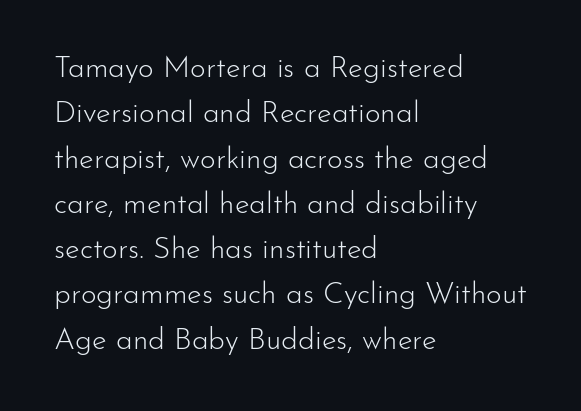
Q: Is the text bold? A: No.
Q: Is the text italic (slanted)? A: No, it is upright.
Q: Is the typeface a serif or a sans-serif typeface? A: Sans-serif.
Q: Is the text underlined? A: No.
Q: How is the paragraph aligned? A: Left-aligned.
Q: Is the spacing between letters normal or unusually wide? A: Normal.
Q: Is the spacing between lines tight, normal or loose? A: Normal.
Q: Width (condensed, normal, or wide)? A: Normal.
Q: Stroke contrast? A: Low.
Q: x-height? A: Small.
Q: Monospaced? A: No.
